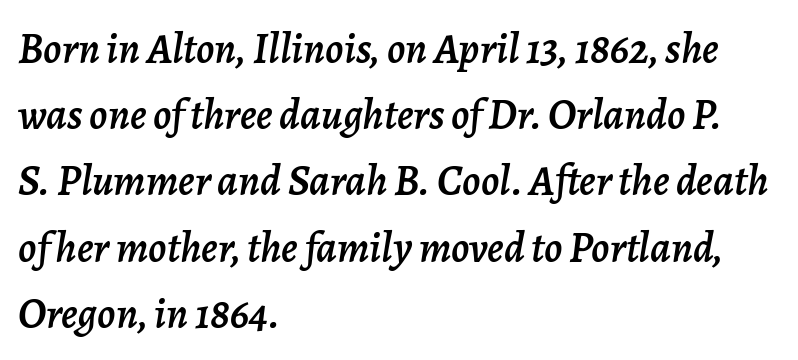
Q: Is the text italic (slanted)? A: Yes, it leans right by about 7 degrees.
Q: Is the text underlined? A: No.
Q: How is the paragraph aligned? A: Left-aligned.
Q: Is the spacing between letters normal or unusually wide? A: Normal.
Q: Is the spacing between lines tight, normal or loose? A: Normal.
Q: Width (condensed, normal, or wide)? A: Normal.
Q: Stroke contrast? A: Low.
Q: x-height? A: Medium.
Q: Monospaced? A: No.
